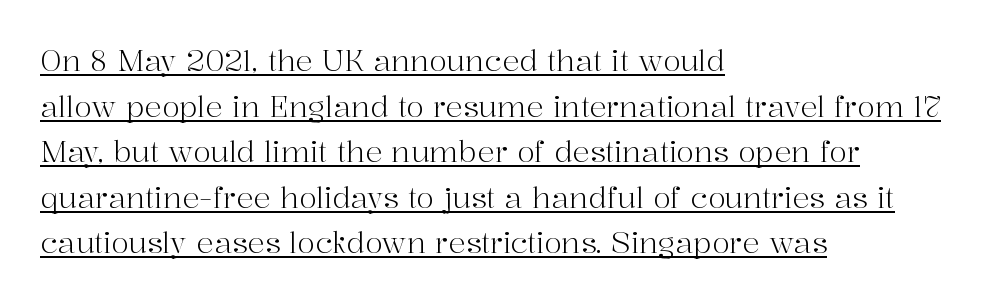
Q: Is the text bold? A: No.
Q: Is the text italic (slanted)? A: No, it is upright.
Q: Is the typeface a serif or a sans-serif typeface? A: Serif.
Q: Is the text underlined? A: Yes.
Q: How is the paragraph aligned? A: Left-aligned.
Q: Is the spacing between letters normal or unusually wide? A: Normal.
Q: Is the spacing between lines tight, normal or loose? A: Normal.
Q: Width (condensed, normal, or wide)? A: Normal.
Q: Stroke contrast? A: High.
Q: x-height? A: Medium.
Q: Monospaced? A: No.
